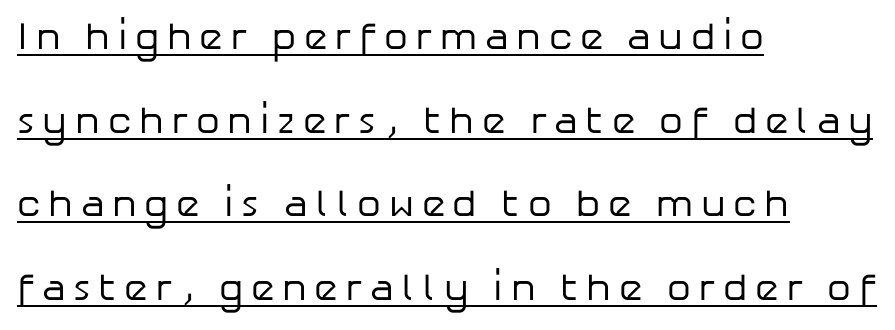
The image shows 38 px regular-weight sans-serif type, upright; set left-aligned, loose line spacing (2.2x), unusually wide letter spacing (+0.2 em), underlined; low stroke contrast and a medium x-height.
